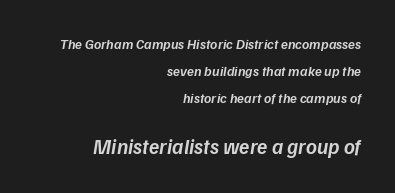
{"italic": "yes", "lean": "right", "slant_degrees": 9, "bold": "semi", "underline": "no", "align": "right", "line_spacing": "loose", "line_spacing_ratio": 1.93, "letter_spacing": "normal", "letter_spacing_em": 0.0, "larger_block": "second", "size_ratio": 1.5, "glyph_px": 21}
